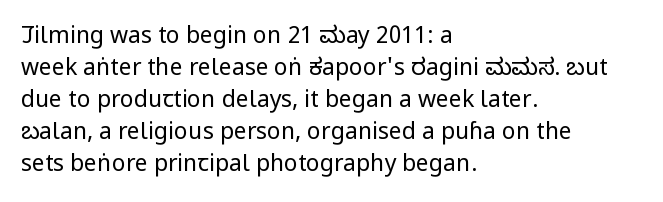
The image shows 23 px text type, upright; set left-aligned, normal line spacing (1.39x), normal letter spacing, not underlined.
